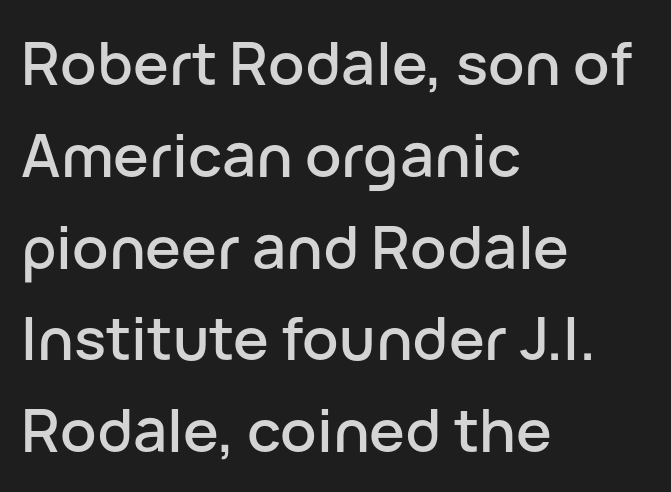
Each word holds together tightly as a unit, with standard inter-letter gaps. The block of text has a typical density, with ordinary space between rows. Characters remain perfectly vertical along every line. Font category for this specimen: sans-serif.
